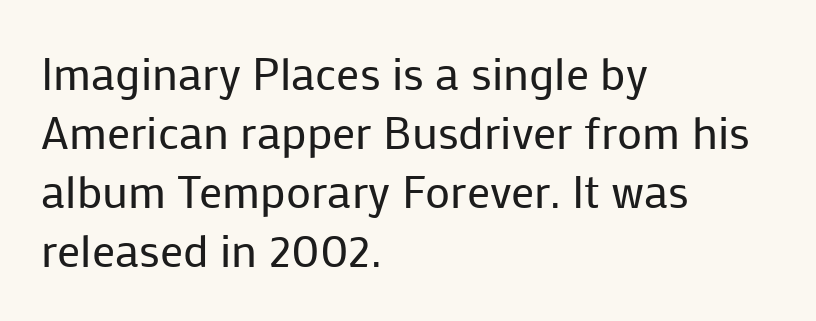
The image shows 46 px regular-weight sans-serif type, upright; set left-aligned, normal line spacing (1.28x), normal letter spacing, not underlined; low stroke contrast and a medium x-height.
